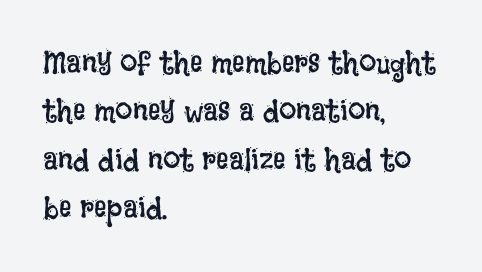
{"italic": "no", "bold": "no", "weight": "regular", "width": "condensed", "stroke_contrast": "low", "x_height": "large", "monospaced": "no", "underline": "no", "align": "left", "line_spacing": "normal", "line_spacing_ratio": 1.56, "letter_spacing": "normal", "letter_spacing_em": 0.0, "glyph_px": 31}
